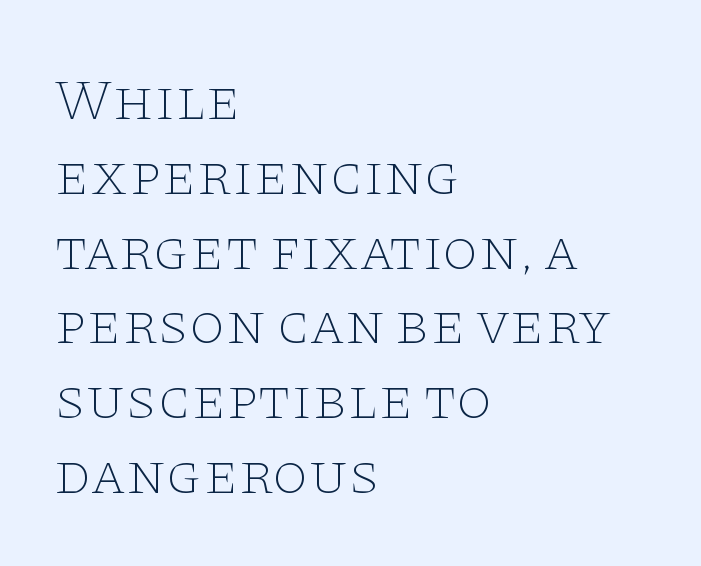
The image shows 58 px thin, wide serif type, upright; set left-aligned, normal line spacing (1.29x), normal letter spacing, not underlined; low stroke contrast and a large x-height.
